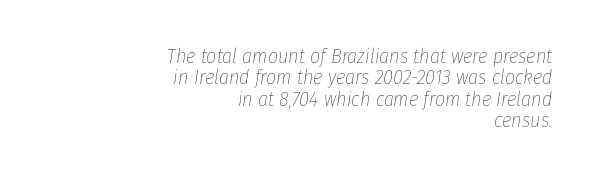
Q: Is the text bold? A: No.
Q: Is the text italic (slanted)? A: Yes, it leans right by about 8 degrees.
Q: Is the text underlined? A: No.
Q: How is the paragraph aligned? A: Right-aligned.
Q: Is the spacing between letters normal or unusually wide? A: Normal.
Q: Is the spacing between lines tight, normal or loose? A: Tight.
